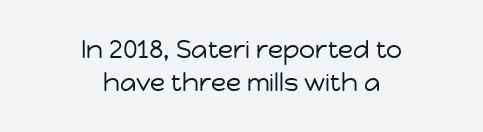
Q: Is the text bold? A: No.
Q: Is the text italic (slanted)? A: No, it is upright.
Q: Is the text underlined? A: No.
Q: How is the paragraph aligned? A: Centered.
Q: Is the spacing between letters normal or unusually wide? A: Normal.
Q: Is the spacing between lines tight, normal or loose? A: Normal.
